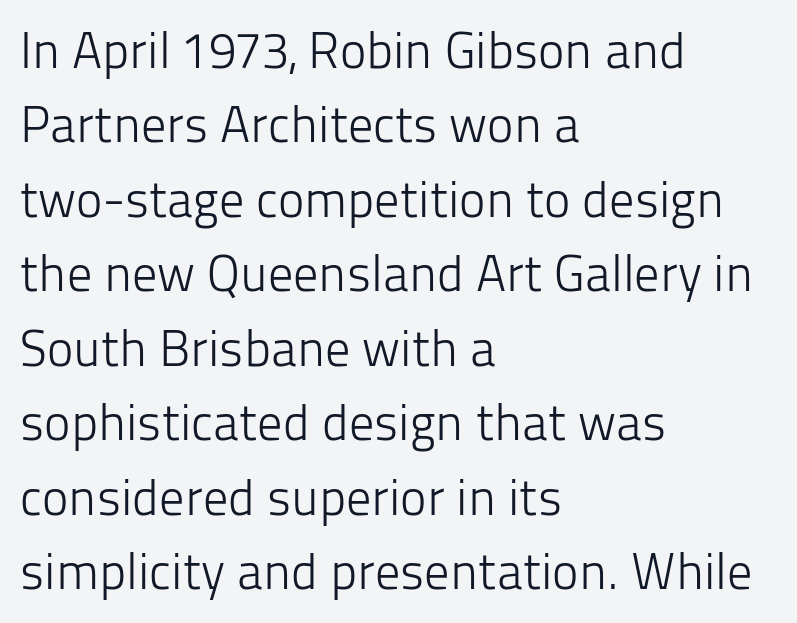
The image shows 50 px light sans-serif type, upright; set left-aligned, normal line spacing (1.49x), normal letter spacing, not underlined; low stroke contrast and a medium x-height.
